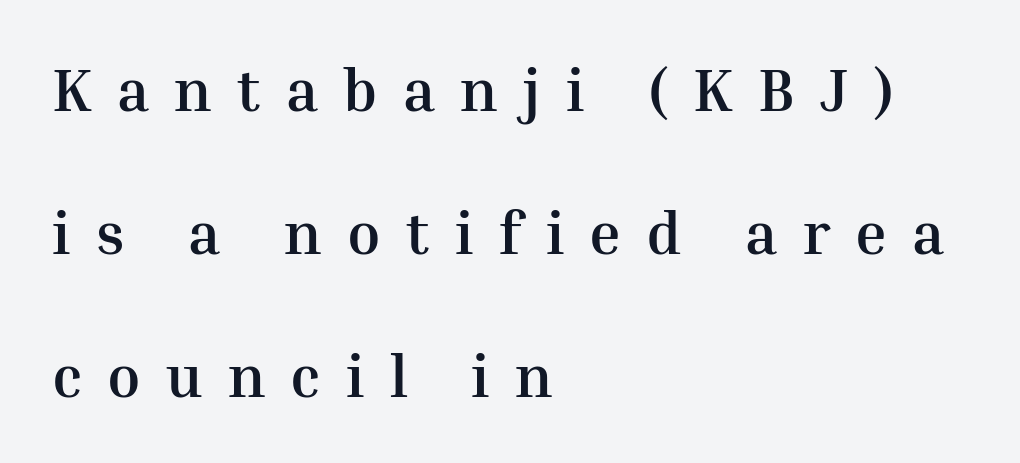
Font category for this specimen: serif. Is this a fixed-width face? No — the glyphs have proportional, varying widths. The setting favours the left margin, as ordinary paragraphs usually do. Designer's note — italics off, roman on. Type without underlining.
